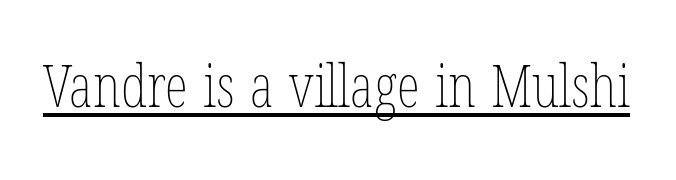
Observe the ordinary spacing: letters are neighbours, not strangers. Caption: lettering with a line underneath. The font sits on the lighter half of the weight spectrum, regular included. The font's upright variant was chosen for this text.
